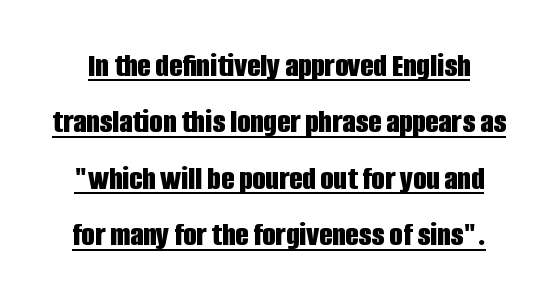
Q: Is the text bold? A: Yes.
Q: Is the text italic (slanted)? A: No, it is upright.
Q: Is the typeface a serif or a sans-serif typeface? A: Sans-serif.
Q: Is the text underlined? A: Yes.
Q: Is the spacing between letters normal or unusually wide? A: Normal.
Q: Is the spacing between lines tight, normal or loose? A: Normal.
Q: Width (condensed, normal, or wide)? A: Condensed.
Q: Stroke contrast? A: Low.
Q: x-height? A: Large.
Q: Monospaced? A: No.
